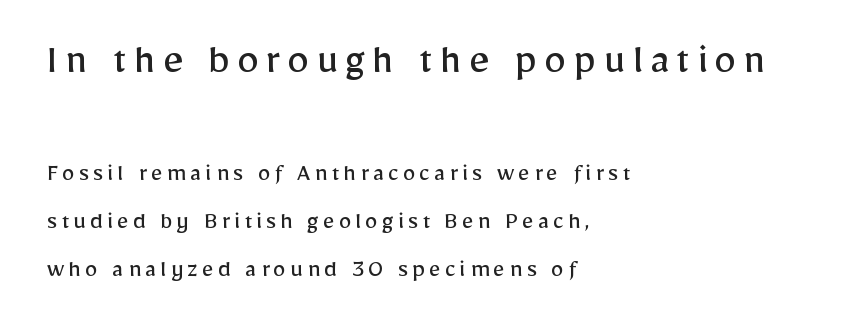
The image shows 45 px regular-weight sans-serif type, upright; set left-aligned, line spacing 1.83x, not underlined; the first (top) block is 1.73x larger; low stroke contrast and a medium x-height.
